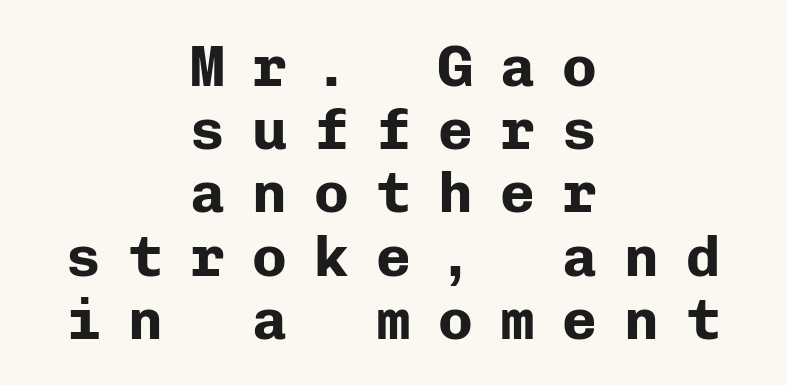
The image shows 58 px bold sans-serif type, upright, monospaced; set centered, tight line spacing (1.09x), unusually wide letter spacing (+0.47 em), not underlined; low stroke contrast and a medium x-height.
